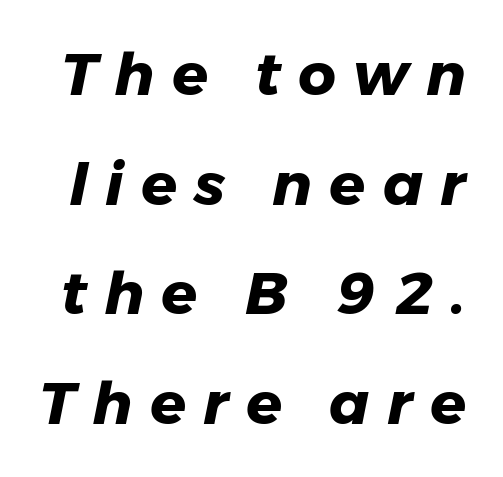
Q: Is the text bold? A: Yes.
Q: Is the text italic (slanted)? A: Yes, it leans right by about 11 degrees.
Q: Is the text underlined? A: No.
Q: Is the spacing between letters normal or unusually wide? A: Unusually wide.
Q: Width (condensed, normal, or wide)? A: Normal.
Q: Stroke contrast? A: Low.
Q: x-height? A: Medium.
Q: Monospaced? A: No.
